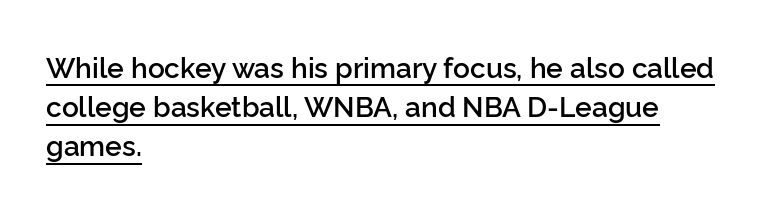
Leading: standard. Every character sits straight up, as roman type does. Compared with typical body copy, the letter spacing here is the same. In designer terms, the underline attribute is active on this setting.
